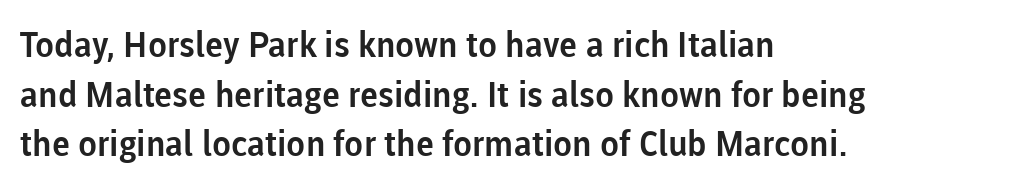
Whoever set this chose a conventional vertical rhythm. Spacing verdict: proportional, widths tailored to each character. Teacher's note: observe the even left margin — that is flush-left alignment. This sample uses a sans-serif face. The gaps between neighbouring characters are ordinary and unremarkable. The gap between lines stays unmarked.
